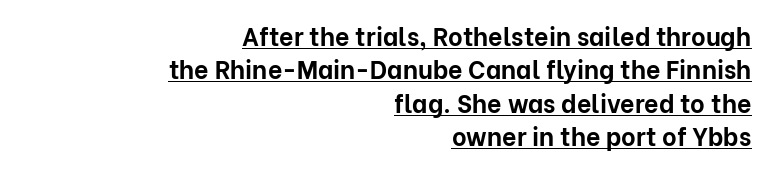
{"italic": "no", "bold": "yes", "underline": "yes", "align": "right", "line_spacing": "normal", "line_spacing_ratio": 1.34, "letter_spacing": "normal", "letter_spacing_em": 0.0, "glyph_px": 25}
